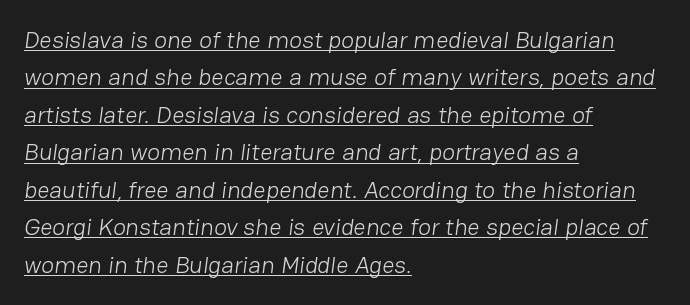
The gaps between neighbouring characters are ordinary and unremarkable. A baseline rule has been typeset under these characters. Each stroke keeps to a modest, everyday thickness or less. One-word summary of the alignment: left. One glance says typical: line gaps are just what's usual.
